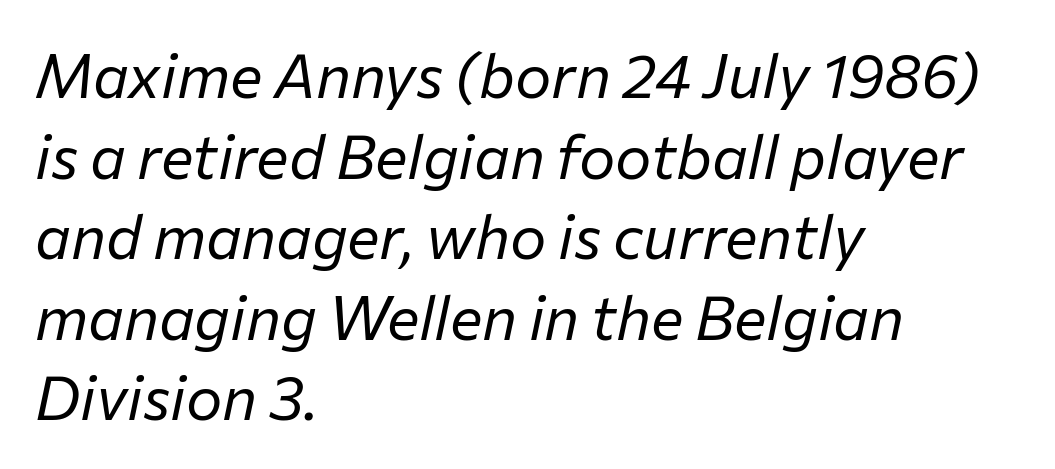
The image shows 61 px regular-weight type, italic (leaning right); set left-aligned, normal line spacing (1.32x), normal letter spacing, not underlined; low stroke contrast and a medium x-height.
